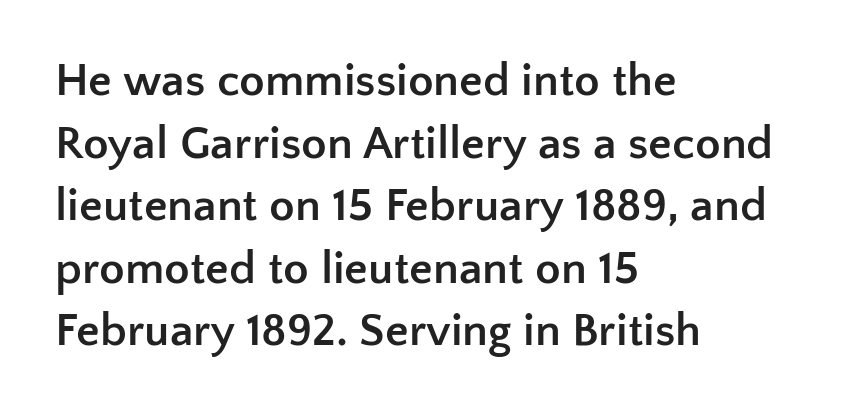
Just letters on the line, the space beneath them empty. This block has exactly the height ordinary leading produces. The paragraph has a hard left edge and a soft right edge. Chunky letters — that's bold for sure.
